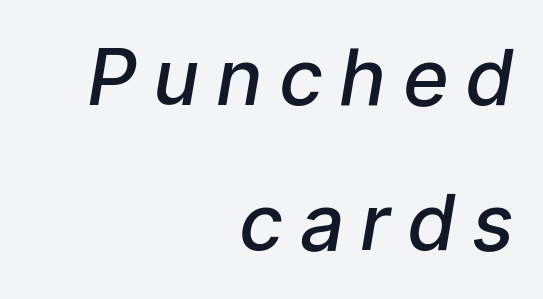
{"serif": "no", "bold": "semi", "weight": "semibold", "width": "normal", "stroke_contrast": "low", "x_height": "medium", "monospaced": "no", "underline": "no", "align": "right", "line_spacing_ratio": 1.86, "letter_spacing": "wide", "letter_spacing_em": 0.21, "glyph_px": 78}
